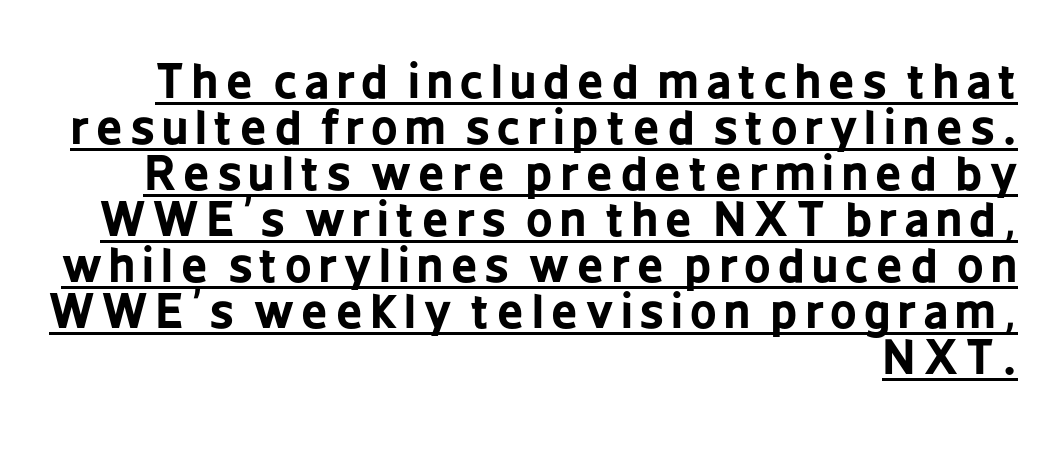
The image shows 46 px bold, condensed sans-serif type, upright; set right-aligned, tight line spacing (1.0x), underlined; low stroke contrast and a medium x-height.
